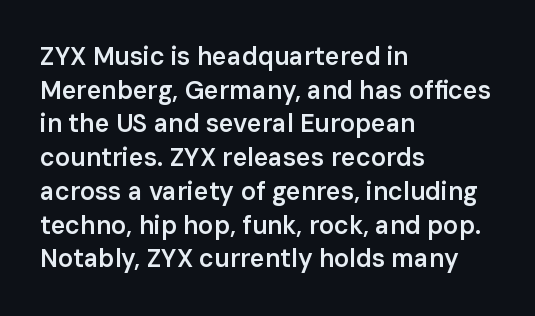
Q: Is the text bold? A: Semi-bold.
Q: Is the text italic (slanted)? A: No, it is upright.
Q: Is the text underlined? A: No.
Q: How is the paragraph aligned? A: Left-aligned.
Q: Is the spacing between letters normal or unusually wide? A: Normal.
Q: Is the spacing between lines tight, normal or loose? A: Normal.
